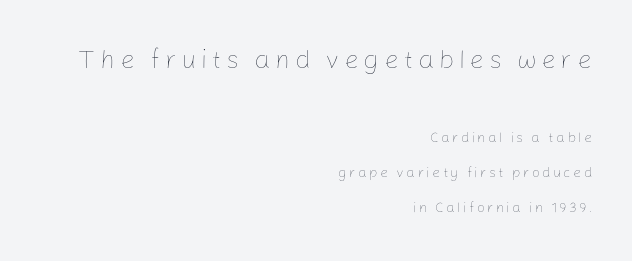
The image shows 26 px text type, upright; set right-aligned, loose line spacing (2.5x), not underlined; the first (top) block is 1.86x larger.
